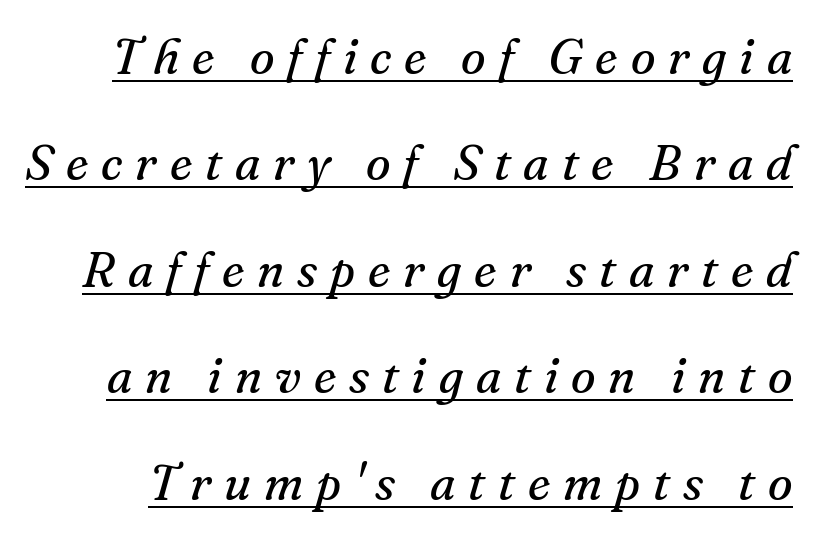
Q: Is the text bold? A: No.
Q: Is the text italic (slanted)? A: Yes, it leans right by about 16 degrees.
Q: Is the typeface a serif or a sans-serif typeface? A: Serif.
Q: Is the text underlined? A: Yes.
Q: Is the spacing between letters normal or unusually wide? A: Unusually wide.
Q: Is the spacing between lines tight, normal or loose? A: Loose.
Q: Width (condensed, normal, or wide)? A: Normal.
Q: Stroke contrast? A: Medium.
Q: x-height? A: Small.
Q: Monospaced? A: No.
